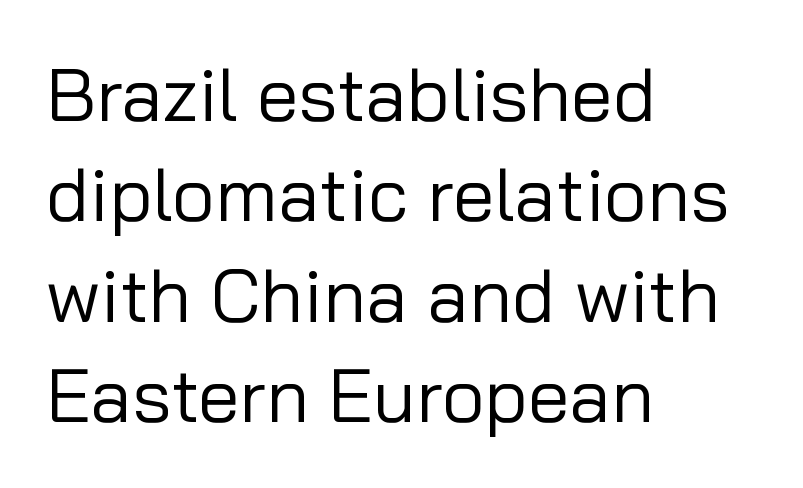
Q: Is the text bold? A: No.
Q: Is the text italic (slanted)? A: No, it is upright.
Q: Is the typeface a serif or a sans-serif typeface? A: Sans-serif.
Q: Is the text underlined? A: No.
Q: How is the paragraph aligned? A: Left-aligned.
Q: Is the spacing between letters normal or unusually wide? A: Normal.
Q: Is the spacing between lines tight, normal or loose? A: Normal.
Q: Width (condensed, normal, or wide)? A: Normal.
Q: Stroke contrast? A: Low.
Q: x-height? A: Medium.
Q: Monospaced? A: No.
